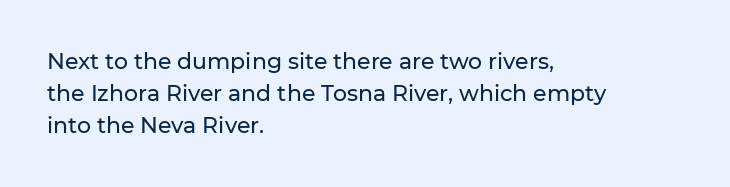
The image shows 22 px text type, upright; set left-aligned, normal line spacing (1.46x), normal letter spacing, not underlined.
